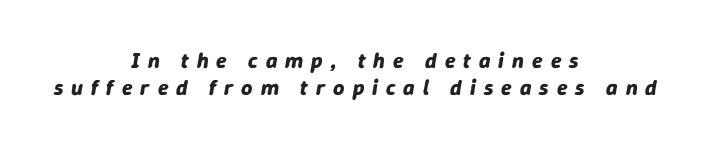
Q: Is the text bold? A: Yes.
Q: Is the text italic (slanted)? A: Yes, it leans right by about 9 degrees.
Q: Is the text underlined? A: No.
Q: How is the paragraph aligned? A: Centered.
Q: Is the spacing between letters normal or unusually wide? A: Unusually wide.
